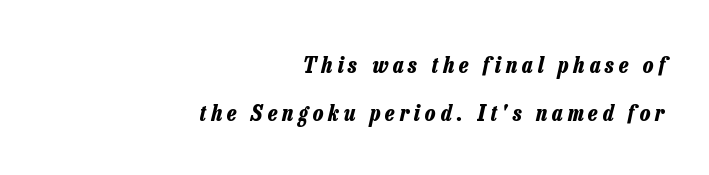
{"italic": "yes", "lean": "right", "slant_degrees": 13, "bold": "yes", "underline": "no", "align": "right", "line_spacing": "loose", "line_spacing_ratio": 2.07, "letter_spacing": "wide", "letter_spacing_em": 0.22, "glyph_px": 23}
